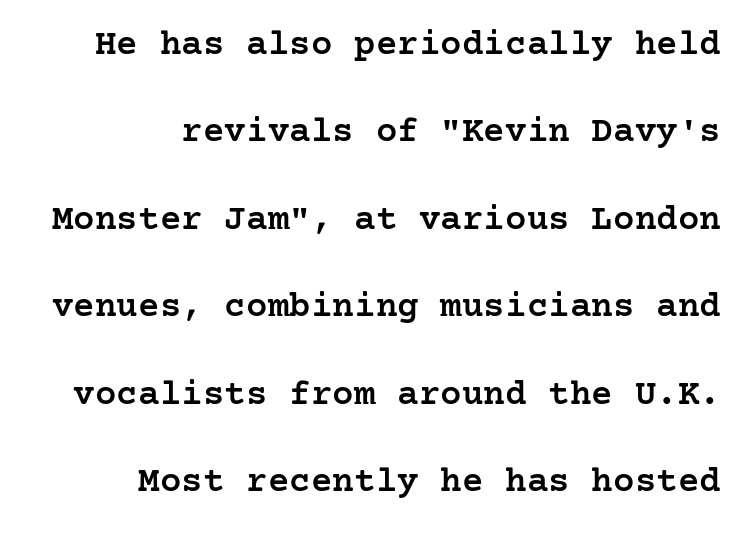
{"serif": "yes", "italic": "no", "bold": "semi", "weight": "semibold", "width": "normal", "stroke_contrast": "low", "x_height": "medium", "underline": "no", "align": "right", "line_spacing": "loose", "line_spacing_ratio": 2.43, "letter_spacing": "normal", "letter_spacing_em": 0.0, "glyph_px": 36}
